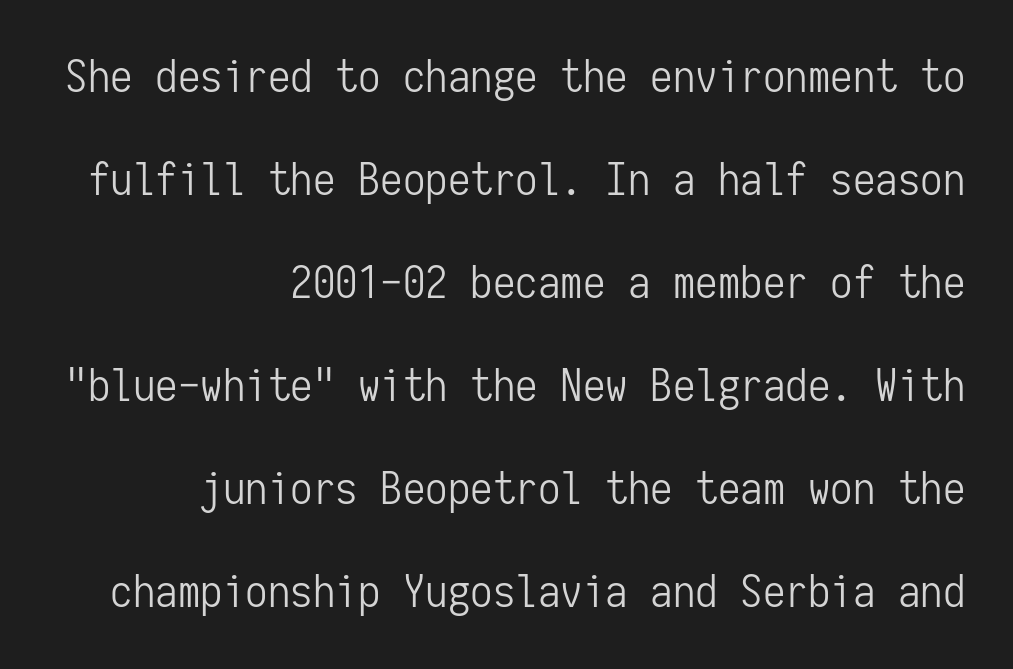
Q: Is the text bold? A: No.
Q: Is the text italic (slanted)? A: No, it is upright.
Q: Is the typeface a serif or a sans-serif typeface? A: Sans-serif.
Q: Is the text underlined? A: No.
Q: How is the paragraph aligned? A: Right-aligned.
Q: Is the spacing between letters normal or unusually wide? A: Normal.
Q: Is the spacing between lines tight, normal or loose? A: Loose.
Q: Width (condensed, normal, or wide)? A: Condensed.
Q: Stroke contrast? A: Low.
Q: x-height? A: Medium.
Q: Monospaced? A: Yes.
